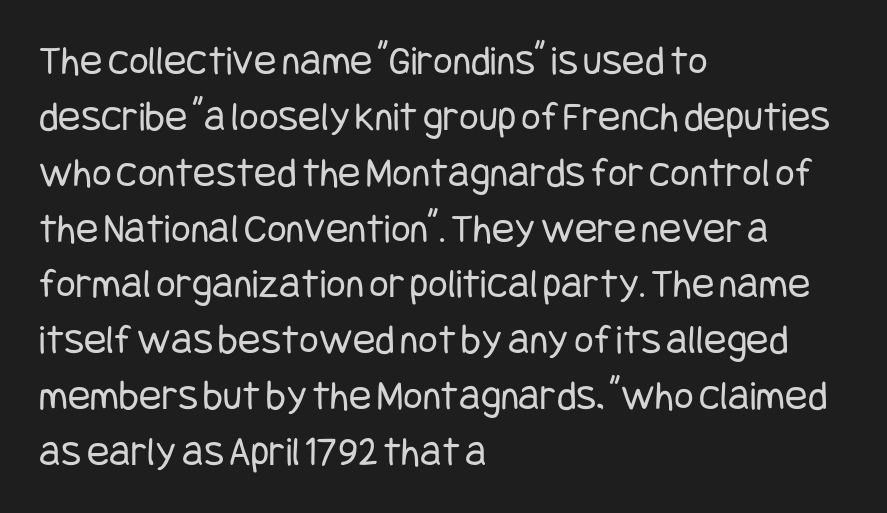
The image shows 42 px regular-weight, condensed sans-serif type, upright; set left-aligned, normal line spacing (1.33x), normal letter spacing, not underlined; low stroke contrast and a large x-height.
